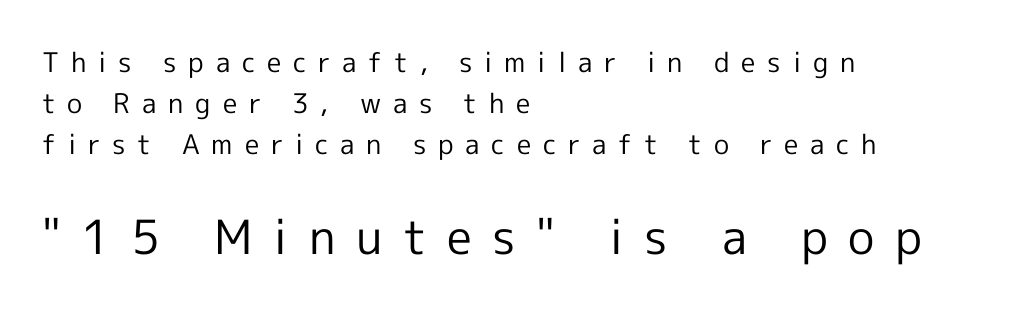
The image shows 47 px regular-weight sans-serif type, upright; set left-aligned, normal line spacing (1.52x), unusually wide letter spacing (+0.44 em), not underlined; the second (bottom) block is 1.74x larger; a medium x-height.
